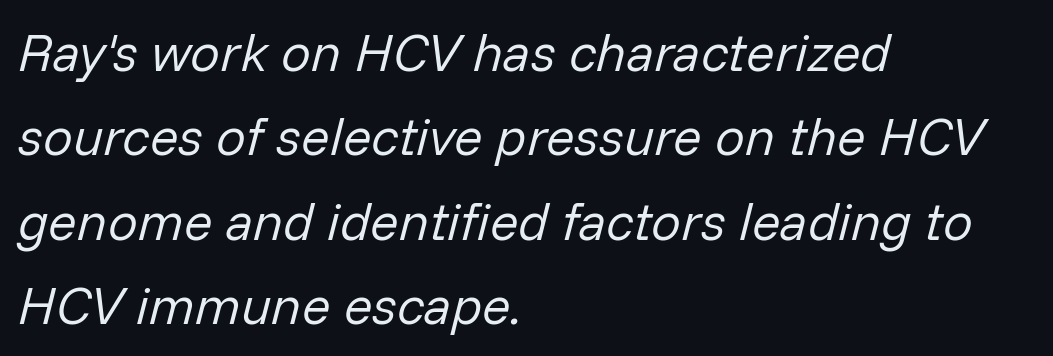
No word sits above an underline. Does the leading feel generous? No, just average. There is no visible air inserted between adjacent glyphs. No chunkiness to these letters — they're not bold. You could not count columns in this text — the font is proportionally spaced. Compared with a centered layout, this one pins lines to the left instead.
